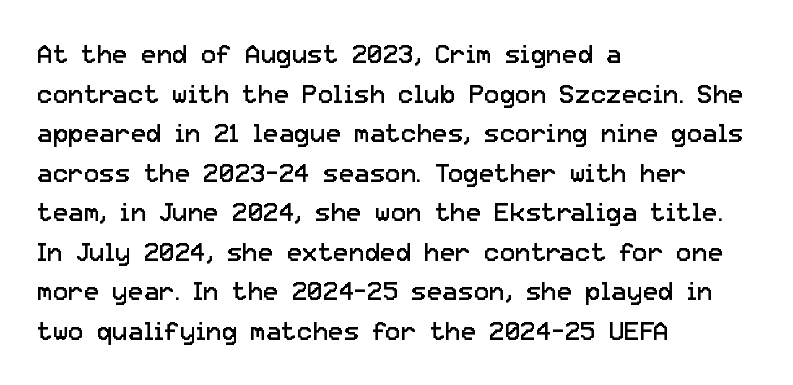
Q: Is the text bold? A: No.
Q: Is the text italic (slanted)? A: No, it is upright.
Q: Is the text underlined? A: No.
Q: How is the paragraph aligned? A: Left-aligned.
Q: Is the spacing between letters normal or unusually wide? A: Normal.
Q: Is the spacing between lines tight, normal or loose? A: Normal.
